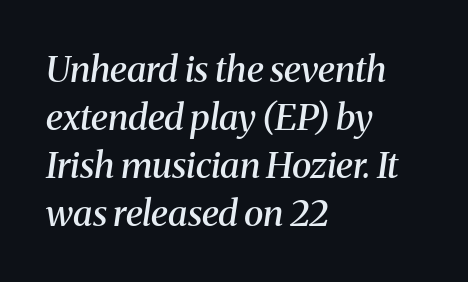
Does the copy run flush right? No — it runs flush left. Firm but not heavy-handed strokes: this text is semibold. These lines are composed in type with serifs. Successive baselines arrive at the customary interval. The lettering tilts uniformly, giving the passage an italic look.
